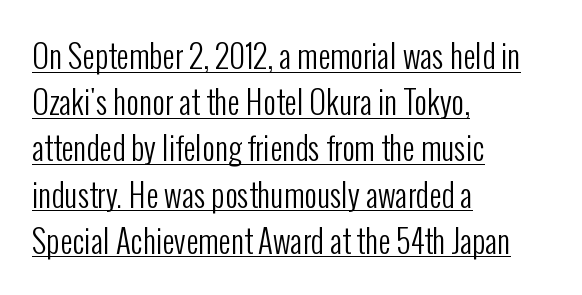
The image shows 31 px regular-weight, condensed sans-serif type, upright; set left-aligned, normal line spacing (1.49x), normal letter spacing, underlined; low stroke contrast and a medium x-height.
